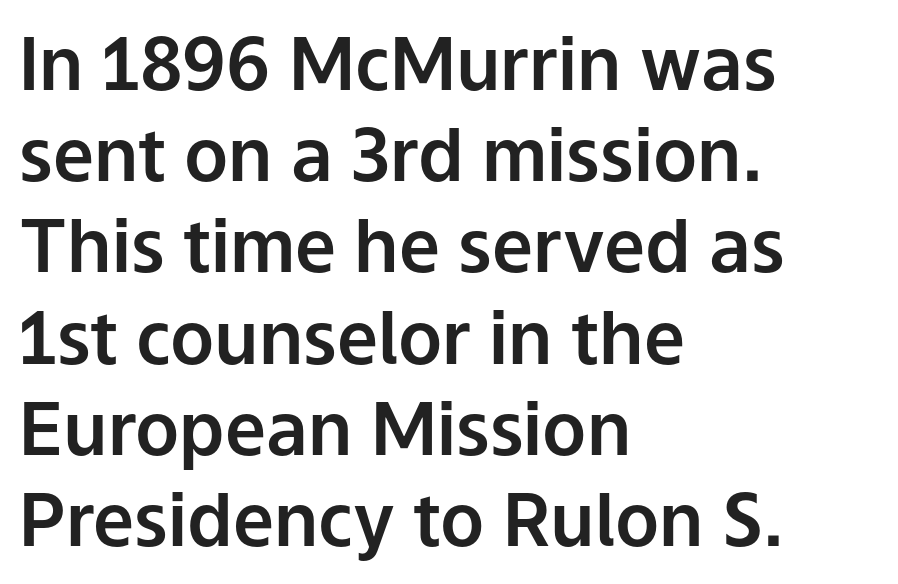
{"serif": "no", "italic": "no", "width": "normal", "stroke_contrast": "low", "x_height": "medium", "monospaced": "no", "underline": "no", "align": "left", "line_spacing": "normal", "line_spacing_ratio": 1.25, "letter_spacing": "normal", "letter_spacing_em": 0.0, "glyph_px": 73}
